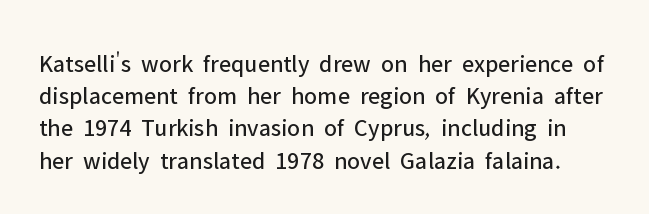
Q: Is the text bold? A: No.
Q: Is the text italic (slanted)? A: No, it is upright.
Q: Is the text underlined? A: No.
Q: Is the spacing between letters normal or unusually wide? A: Normal.
Q: Is the spacing between lines tight, normal or loose? A: Normal.
